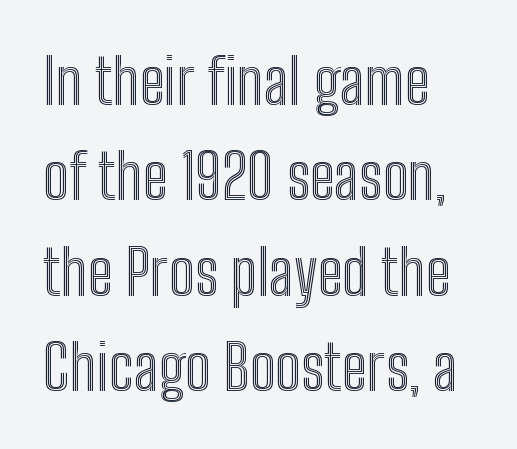
{"italic": "no", "width": "condensed", "x_height": "medium", "monospaced": "no", "underline": "no", "align": "left", "line_spacing": "normal", "line_spacing_ratio": 1.54, "letter_spacing": "normal", "letter_spacing_em": 0.0, "glyph_px": 62}
